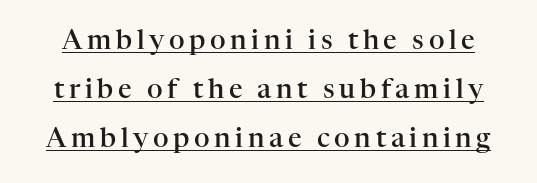
{"italic": "no", "bold": "semi", "underline": "yes", "line_spacing_ratio": 1.82, "glyph_px": 27}
